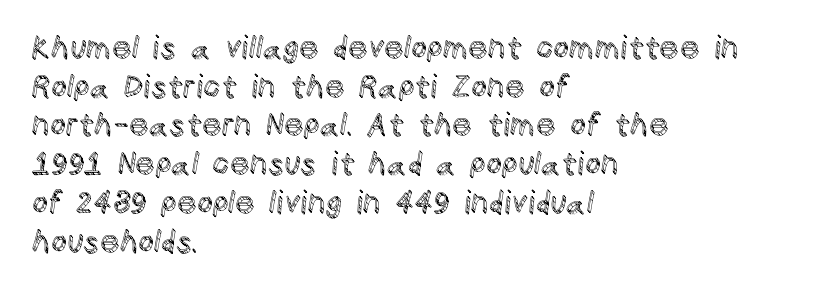
Q: Is the text italic (slanted)? A: Yes.
Q: Is the text underlined? A: No.
Q: How is the paragraph aligned? A: Left-aligned.
Q: Is the spacing between letters normal or unusually wide? A: Normal.
Q: Is the spacing between lines tight, normal or loose? A: Normal.
Q: Width (condensed, normal, or wide)? A: Normal.
Q: x-height? A: Large.
Q: Monospaced? A: No.
